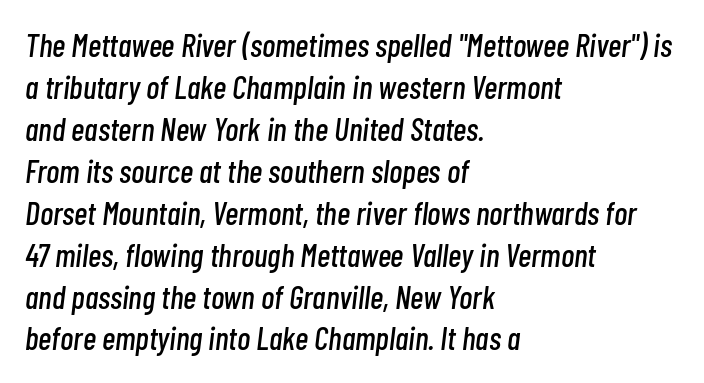
Rows of type keep a routine distance in the vertical direction. Would a proofreader flag this as italicized? Yes. Varying glyph widths throughout — classic text-font behaviour. Inter-character spacing is left at the font's built-in metrics. The area under the type is left untouched. Line starts are locked; line ends wander.
